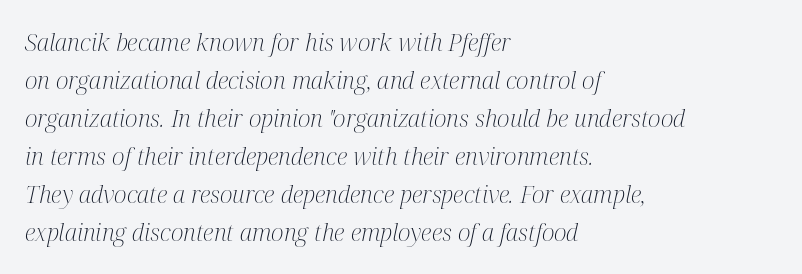
Q: Is the text bold? A: No.
Q: Is the text italic (slanted)? A: Yes, it leans right by about 12 degrees.
Q: Is the text underlined? A: No.
Q: How is the paragraph aligned? A: Left-aligned.
Q: Is the spacing between letters normal or unusually wide? A: Normal.
Q: Is the spacing between lines tight, normal or loose? A: Normal.
